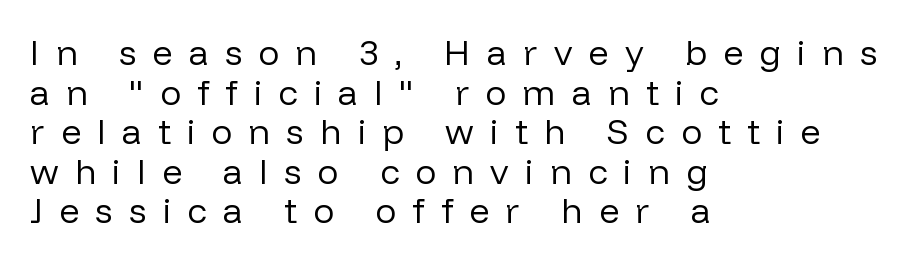
{"serif": "no", "italic": "no", "bold": "no", "weight": "regular", "width": "normal", "stroke_contrast": "low", "x_height": "medium", "monospaced": "no", "underline": "no", "align": "left", "line_spacing": "tight", "line_spacing_ratio": 1.13, "letter_spacing": "wide", "letter_spacing_em": 0.47, "glyph_px": 35}
